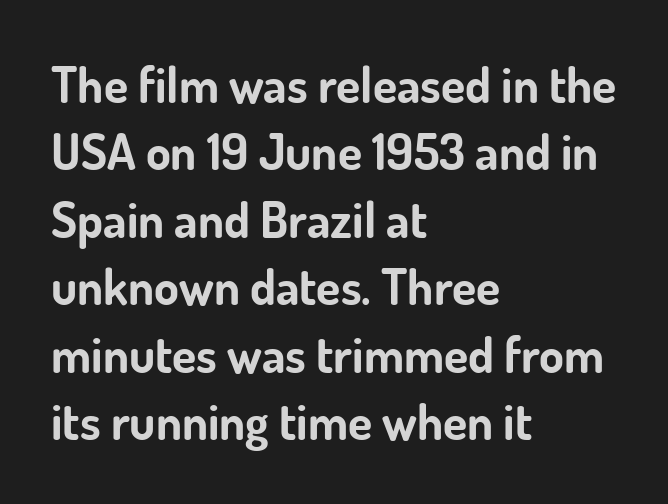
Q: Is the text bold? A: Yes.
Q: Is the text italic (slanted)? A: No, it is upright.
Q: Is the typeface a serif or a sans-serif typeface? A: Sans-serif.
Q: Is the text underlined? A: No.
Q: How is the paragraph aligned? A: Left-aligned.
Q: Is the spacing between letters normal or unusually wide? A: Normal.
Q: Is the spacing between lines tight, normal or loose? A: Normal.
Q: Width (condensed, normal, or wide)? A: Normal.
Q: Stroke contrast? A: Low.
Q: x-height? A: Small.
Q: Monospaced? A: No.
